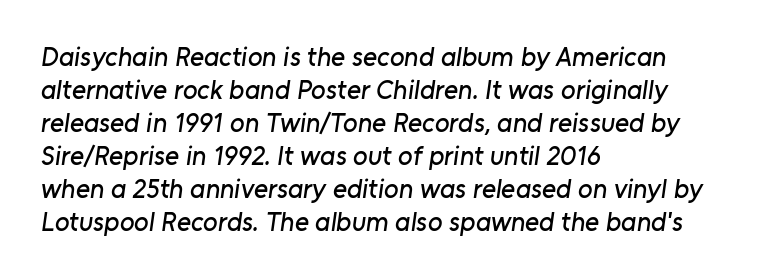
{"underline": "no", "align": "left", "line_spacing_ratio": 1.22, "letter_spacing": "normal", "letter_spacing_em": 0.0, "glyph_px": 27}
